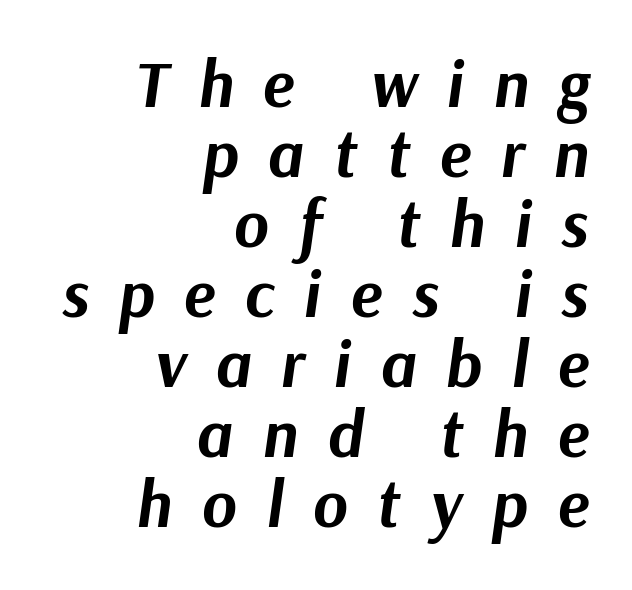
{"italic": "yes", "lean": "right", "slant_degrees": 9, "bold": "yes", "weight": "bold", "width": "normal", "stroke_contrast": "medium", "x_height": "medium", "monospaced": "no", "underline": "no", "align": "right", "line_spacing": "tight", "line_spacing_ratio": 1.06, "letter_spacing": "wide", "letter_spacing_em": 0.45, "glyph_px": 66}
